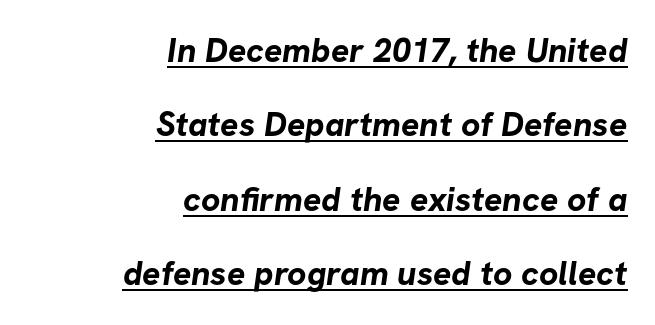
The line-height multiplier appears high, well above default. The face used here is rendered with its standard letterfit. This rendering uses right alignment, leaving the left contour irregular. Like a heading marked for emphasis, these lines bear an underscore. Strong, thick strokes mark this as bold type.
